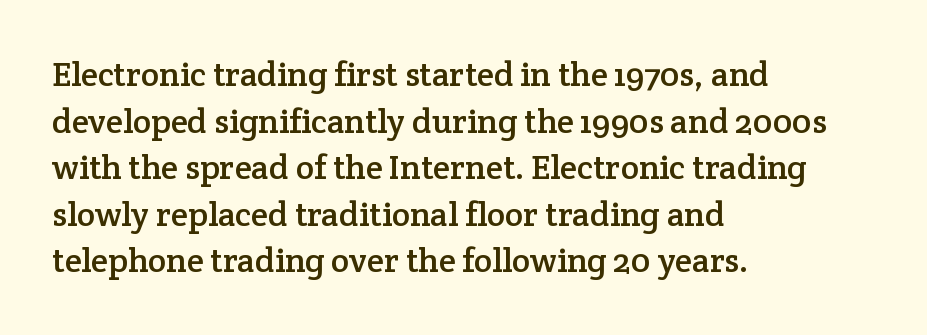
Students, observe: this is what conventionally led text looks like. The ragged edge is on the right, which tells us the setting is flush left. The font's upright variant was chosen for this text. Just letters on the line, the space beneath them empty. These lines are rendered in a variable-pitch font.
